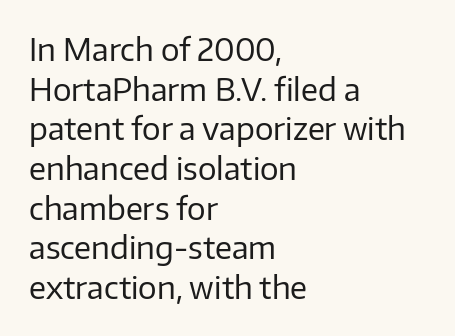
Upright lettering throughout. Compared with a typical body face, this is equally light or lighter still. This sample keeps an unexceptional amount of space between lines. The type family on display is of the sans-serif kind. Notice how the passage keeps a crisp vertical edge on the left only. These lines are rendered in a variable-pitch font.
